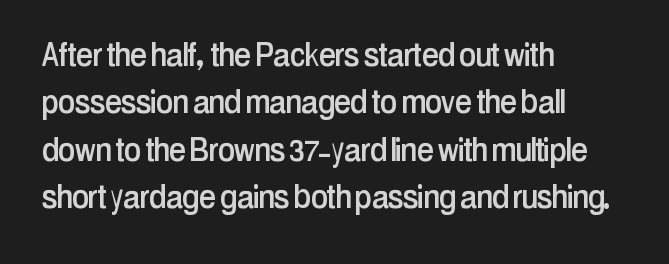
{"serif": "no", "italic": "no", "width": "condensed", "stroke_contrast": "low", "x_height": "medium", "monospaced": "no", "underline": "no", "align": "left", "line_spacing": "normal", "line_spacing_ratio": 1.25, "letter_spacing": "normal", "letter_spacing_em": 0.0, "glyph_px": 38}
